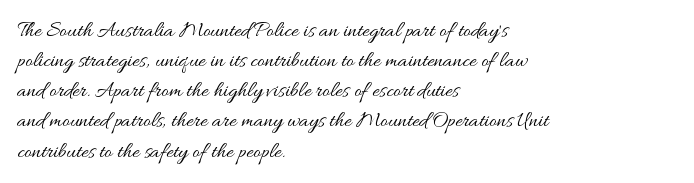
The letterforms sit shoulder to shoulder at normal distance. The space directly below the letters is spotless. Counters stay open thanks to moderate or lighter strokes. The vertical gap from one line to the next is medium. The ragged edge is on the right, which tells us the setting is flush left.
